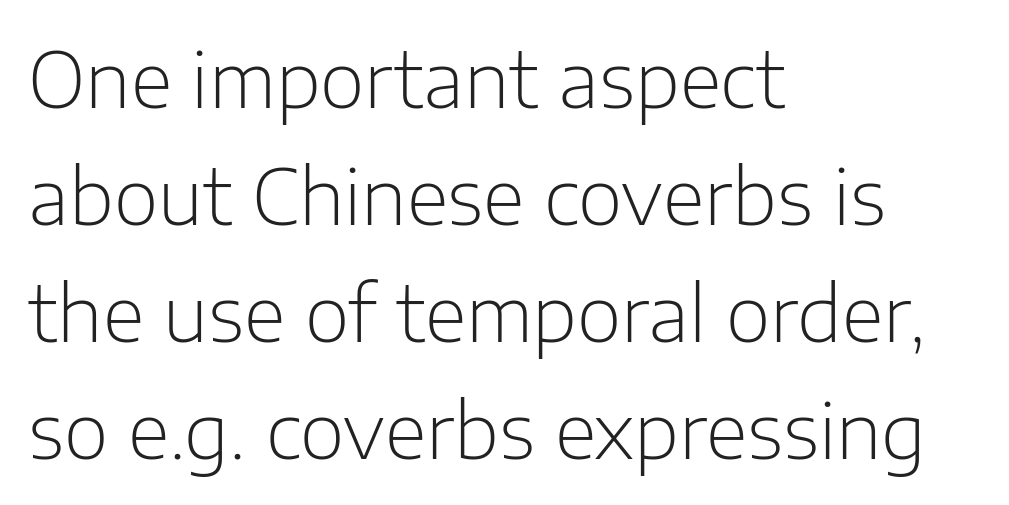
The image shows 77 px light sans-serif type, upright; set left-aligned, normal line spacing (1.52x), normal letter spacing, not underlined; low stroke contrast and a medium x-height.
